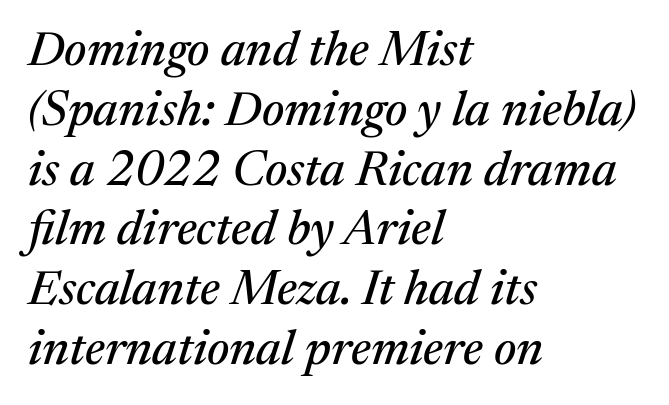
These lines are rendered in a variable-pitch font. The rendering anchors every line to the left-hand side. How are the letters spaced? Ordinarily, with no added tracking. The strip under each line holds only bare page. Tall strokes in this sample are angled rather than plumb. Letterform terminals end in serifs throughout the passage.
